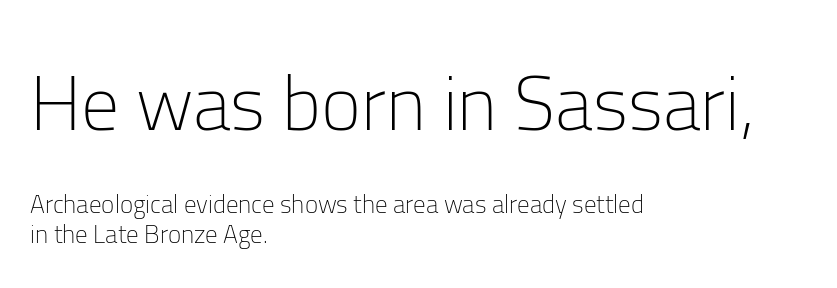
Q: Is the text bold? A: No.
Q: Is the text italic (slanted)? A: No, it is upright.
Q: Is the typeface a serif or a sans-serif typeface? A: Sans-serif.
Q: Is the text underlined? A: No.
Q: How is the paragraph aligned? A: Left-aligned.
Q: Is the spacing between letters normal or unusually wide? A: Normal.
Q: Which block of text is set in a larger size, the first (top) or the second (bottom)? A: The first (top) one.
Q: Width (condensed, normal, or wide)? A: Normal.
Q: Stroke contrast? A: Low.
Q: x-height? A: Medium.
Q: Monospaced? A: No.
